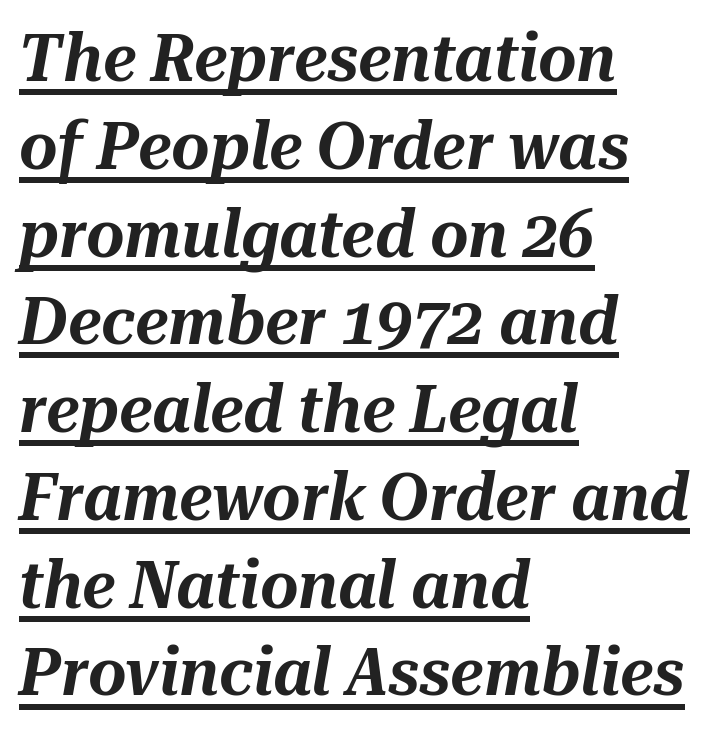
Q: Is the text italic (slanted)? A: Yes, it leans right by about 10 degrees.
Q: Is the text underlined? A: Yes.
Q: How is the paragraph aligned? A: Left-aligned.
Q: Is the spacing between letters normal or unusually wide? A: Normal.
Q: Is the spacing between lines tight, normal or loose? A: Normal.
Q: Width (condensed, normal, or wide)? A: Normal.
Q: Stroke contrast? A: Medium.
Q: x-height? A: Medium.
Q: Monospaced? A: No.
